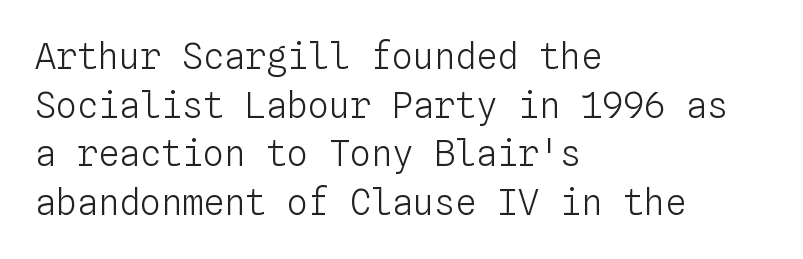
Q: Is the text bold? A: No.
Q: Is the text italic (slanted)? A: No, it is upright.
Q: Is the text underlined? A: No.
Q: How is the paragraph aligned? A: Left-aligned.
Q: Is the spacing between letters normal or unusually wide? A: Normal.
Q: Is the spacing between lines tight, normal or loose? A: Normal.
Q: Width (condensed, normal, or wide)? A: Normal.
Q: Stroke contrast? A: Low.
Q: x-height? A: Medium.
Q: Monospaced? A: Yes.
